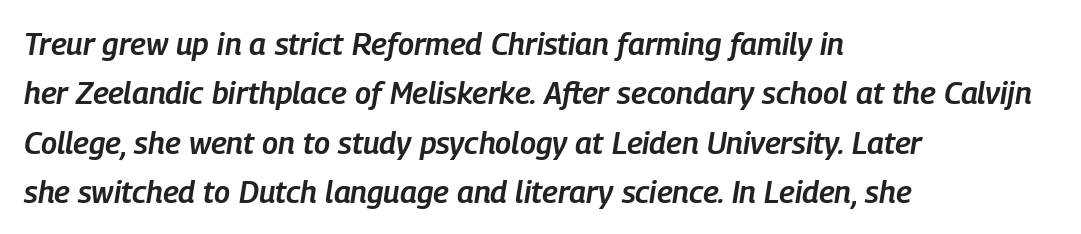
The image shows 31 px semibold, condensed type, italic (leaning right); set left-aligned, normal line spacing (1.59x), normal letter spacing, not underlined; low stroke contrast and a medium x-height.
